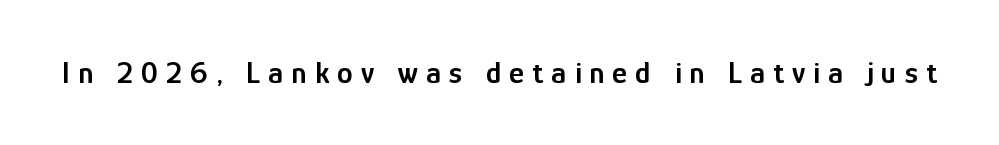
{"serif": "no", "italic": "no", "bold": "semi", "weight": "semibold", "width": "condensed", "stroke_contrast": "low", "x_height": "medium", "monospaced": "no", "underline": "no", "letter_spacing": "wide", "letter_spacing_em": 0.25, "glyph_px": 32}
